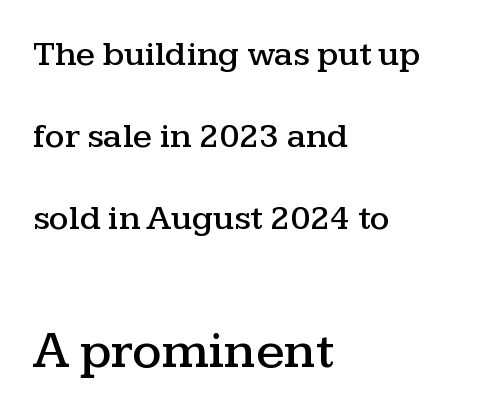
{"serif": "yes", "italic": "no", "width": "wide", "stroke_contrast": "medium", "x_height": "medium", "monospaced": "no", "underline": "no", "align": "left", "line_spacing": "loose", "line_spacing_ratio": 2.34, "letter_spacing": "normal", "letter_spacing_em": 0.0, "larger_block": "second", "size_ratio": 1.49, "glyph_px": 52}
